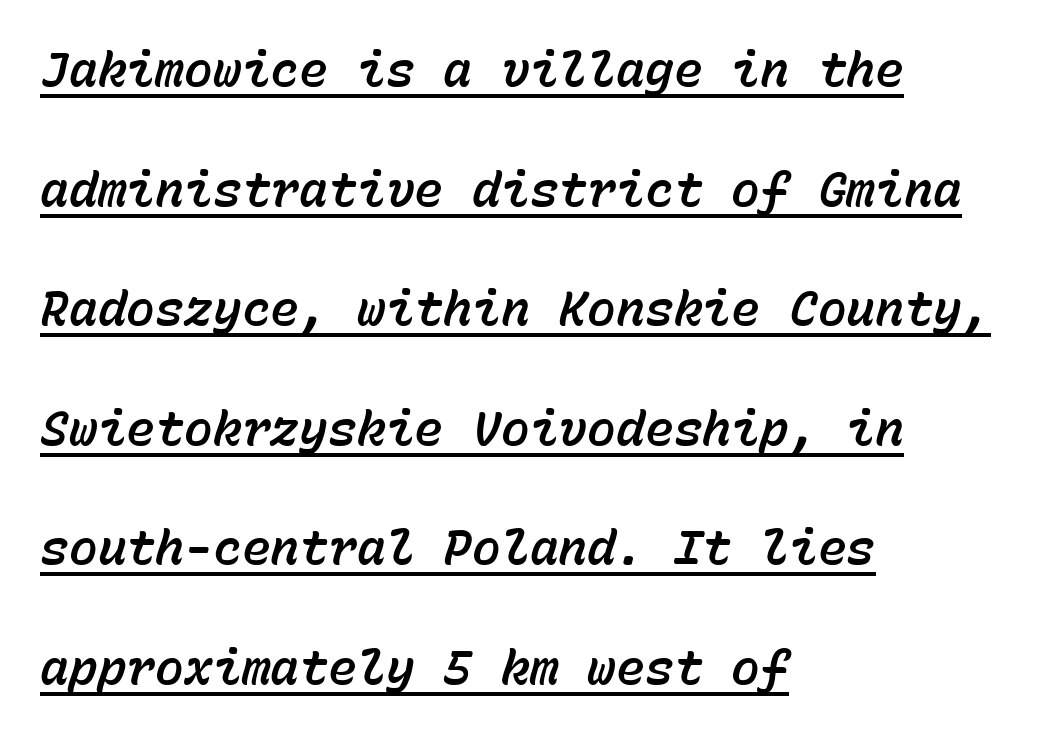
{"italic": "yes", "lean": "right", "slant_degrees": 15, "width": "normal", "stroke_contrast": "low", "x_height": "medium", "monospaced": "yes", "underline": "yes", "align": "left", "line_spacing": "loose", "line_spacing_ratio": 2.49, "letter_spacing": "normal", "letter_spacing_em": 0.0, "glyph_px": 48}
